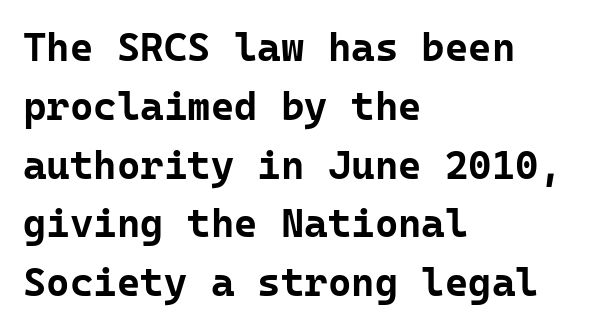
Q: Is the text bold? A: Yes.
Q: Is the text italic (slanted)? A: No, it is upright.
Q: Is the typeface a serif or a sans-serif typeface? A: Sans-serif.
Q: Is the text underlined? A: No.
Q: How is the paragraph aligned? A: Left-aligned.
Q: Is the spacing between letters normal or unusually wide? A: Normal.
Q: Is the spacing between lines tight, normal or loose? A: Normal.
Q: Width (condensed, normal, or wide)? A: Normal.
Q: Stroke contrast? A: Low.
Q: x-height? A: Medium.
Q: Monospaced? A: Yes.
